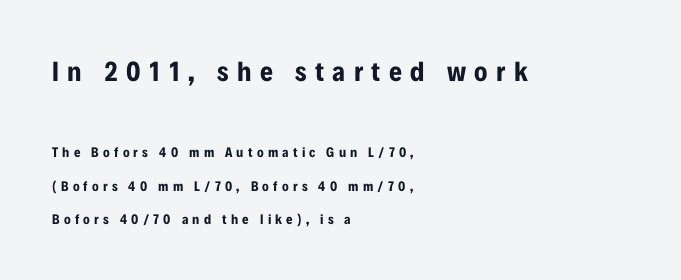
The image shows 28 px bold, condensed sans-serif type, upright; set left-aligned, loose line spacing (2.41x), unusually wide letter spacing (+0.3 em), not underlined; the first (top) block is 2.0x larger; low stroke contrast and a medium x-height.
